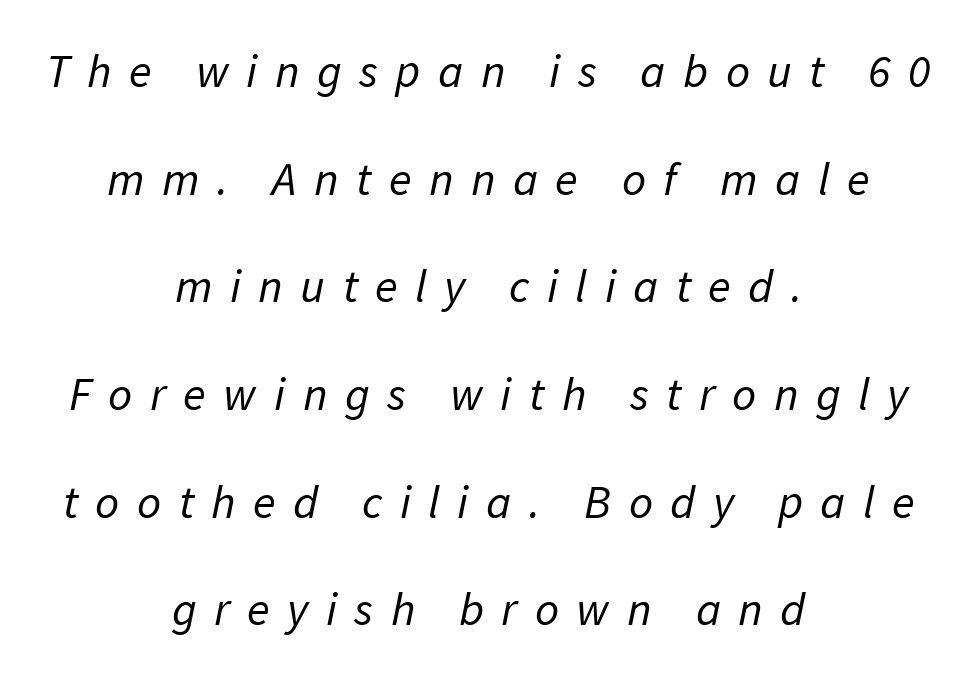
Characters follow at a spacing far wider than the type designer built in. The face looks like a standard text weight, possibly lighter. Spacing verdict: proportional, widths tailored to each character. Bare-footed words on every line. Students, observe: this is what heavily led, spacious text looks like.
